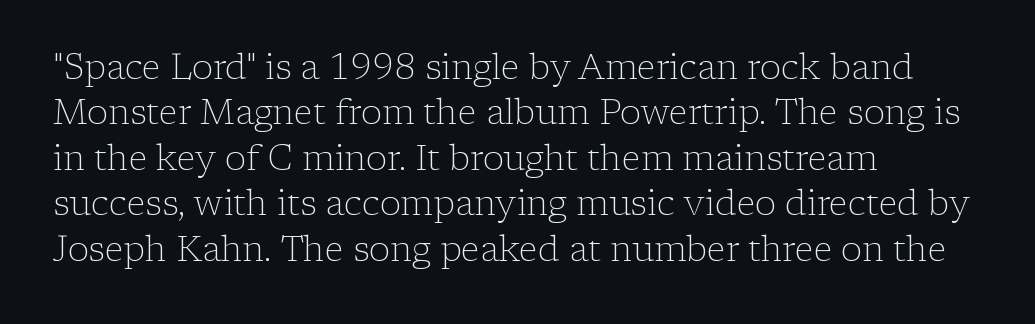
Q: Is the text bold? A: No.
Q: Is the text italic (slanted)? A: No, it is upright.
Q: Is the typeface a serif or a sans-serif typeface? A: Serif.
Q: Is the text underlined? A: No.
Q: How is the paragraph aligned? A: Left-aligned.
Q: Is the spacing between letters normal or unusually wide? A: Normal.
Q: Is the spacing between lines tight, normal or loose? A: Normal.
Q: Width (condensed, normal, or wide)? A: Normal.
Q: Stroke contrast? A: Low.
Q: x-height? A: Medium.
Q: Monospaced? A: No.
